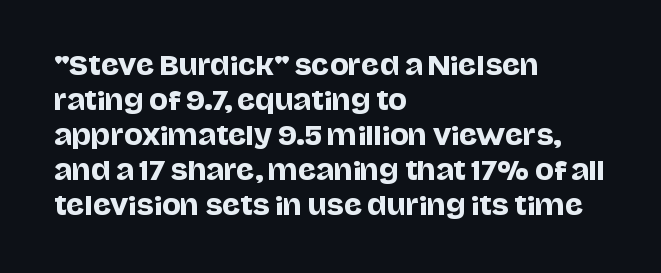
The rendering uses a moderate line-height, typical for paragraphs. A typesetter would call this zero additional tracking. Teacher's note: observe the even left margin — that is flush-left alignment. The string is rendered with underlining switched off. Posture: straight, roman, zero tilt.
